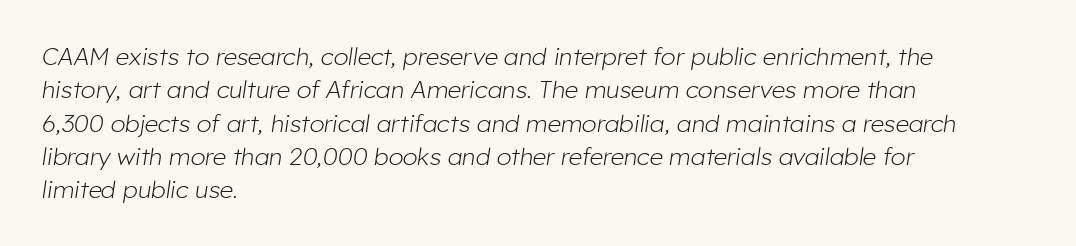
The image shows 24 px text type, italic (leaning right); set left-aligned, normal line spacing (1.39x), normal letter spacing, not underlined.
